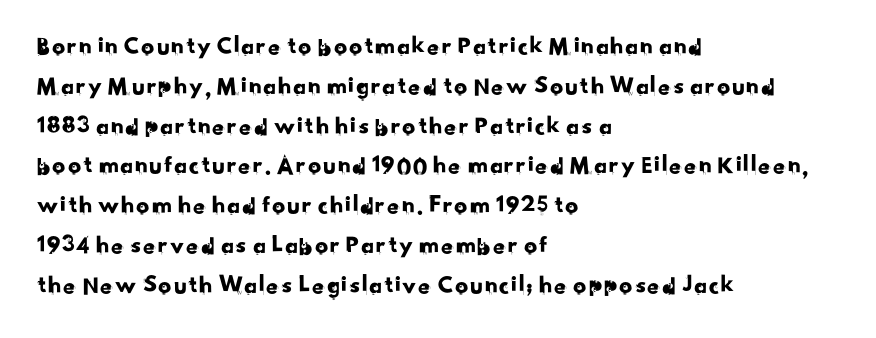
The image shows 26 px text type; set left-aligned, normal line spacing (1.53x), normal letter spacing, not underlined.
